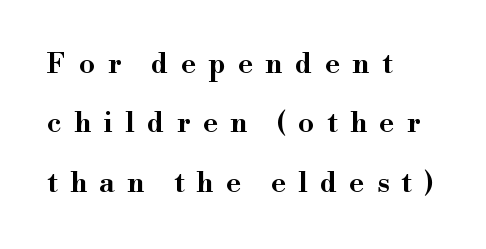
The image shows 28 px wide serif type, upright; set left-aligned, loose line spacing (2.12x), unusually wide letter spacing (+0.45 em), not underlined; high stroke contrast and a small x-height.
